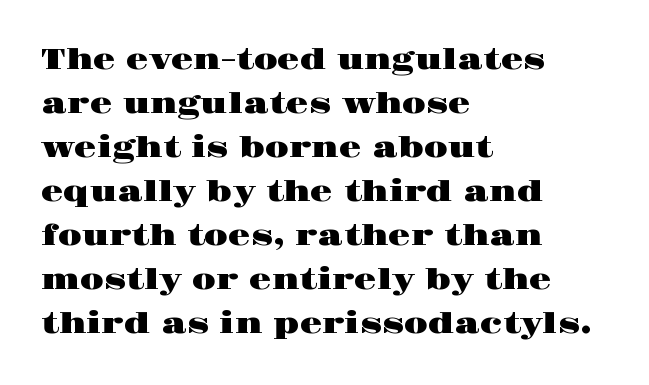
Each letter's strokes conclude with small projecting serifs. These lines are rendered in a variable-pitch font. Notice how the passage keeps a crisp vertical edge on the left only. This rendering leaves character spacing at its baseline value. A bare baseline throughout the passage. Posture: upright roman.
